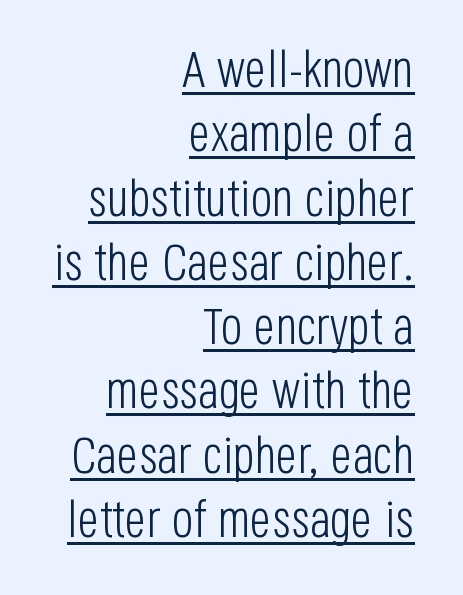
Q: Is the text bold? A: No.
Q: Is the text italic (slanted)? A: No, it is upright.
Q: Is the typeface a serif or a sans-serif typeface? A: Sans-serif.
Q: Is the text underlined? A: Yes.
Q: How is the paragraph aligned? A: Right-aligned.
Q: Is the spacing between letters normal or unusually wide? A: Normal.
Q: Is the spacing between lines tight, normal or loose? A: Normal.
Q: Width (condensed, normal, or wide)? A: Condensed.
Q: Stroke contrast? A: Low.
Q: x-height? A: Large.
Q: Monospaced? A: No.
